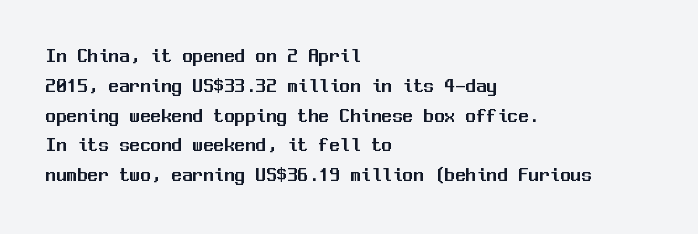
{"italic": "no", "underline": "no", "align": "left", "line_spacing": "normal", "line_spacing_ratio": 1.42, "letter_spacing": "normal", "letter_spacing_em": 0.0, "glyph_px": 21}
